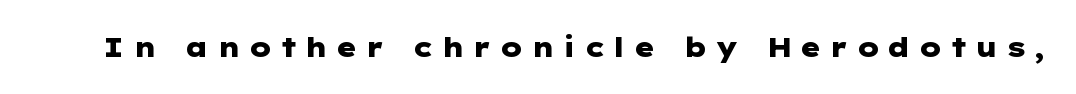
The image shows 27 px bold type, upright; set unusually wide letter spacing (+0.27 em), not underlined.
